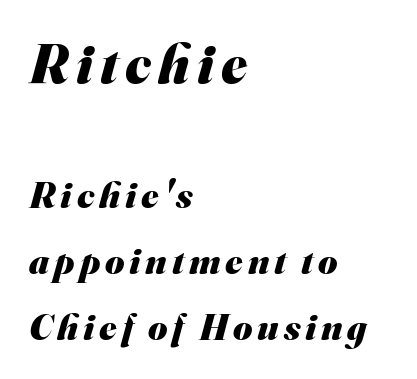
Q: Is the text bold? A: Yes.
Q: Is the typeface a serif or a sans-serif typeface? A: Sans-serif.
Q: Is the text underlined? A: No.
Q: How is the paragraph aligned? A: Left-aligned.
Q: Which block of text is set in a larger size, the first (top) or the second (bottom)? A: The first (top) one.
Q: Width (condensed, normal, or wide)? A: Normal.
Q: Stroke contrast? A: Medium.
Q: x-height? A: Small.
Q: Monospaced? A: No.
